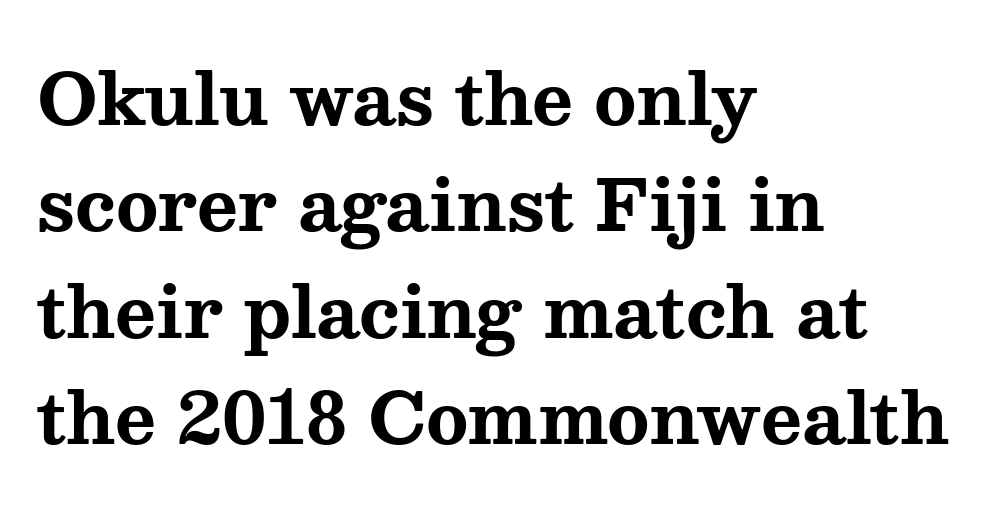
Check where the strokes stop: tiny serifs finish them off. In terms of leading, this rendering sits right in the middle. These lines stack with their left ends in a neat column. A typesetter would mark this as roman, not italic.
